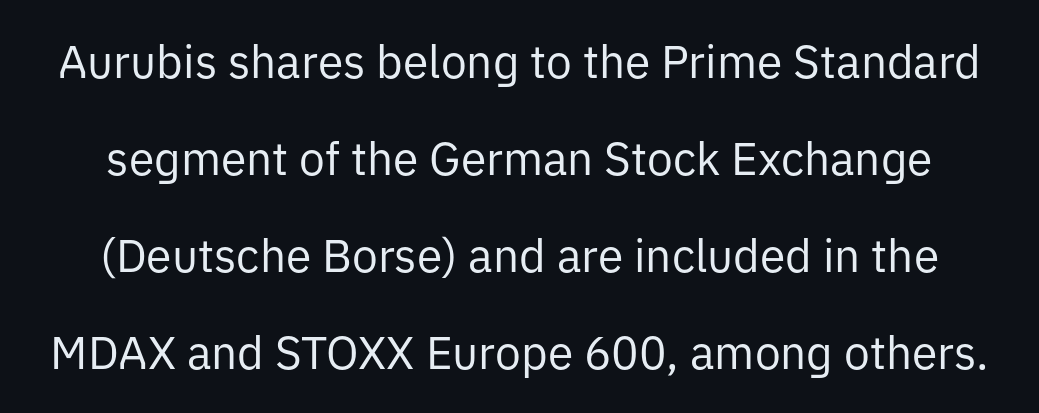
Q: Is the text bold? A: No.
Q: Is the text italic (slanted)? A: No, it is upright.
Q: Is the typeface a serif or a sans-serif typeface? A: Sans-serif.
Q: Is the text underlined? A: No.
Q: Is the spacing between letters normal or unusually wide? A: Normal.
Q: Is the spacing between lines tight, normal or loose? A: Loose.
Q: Width (condensed, normal, or wide)? A: Normal.
Q: Stroke contrast? A: Low.
Q: x-height? A: Medium.
Q: Monospaced? A: No.
